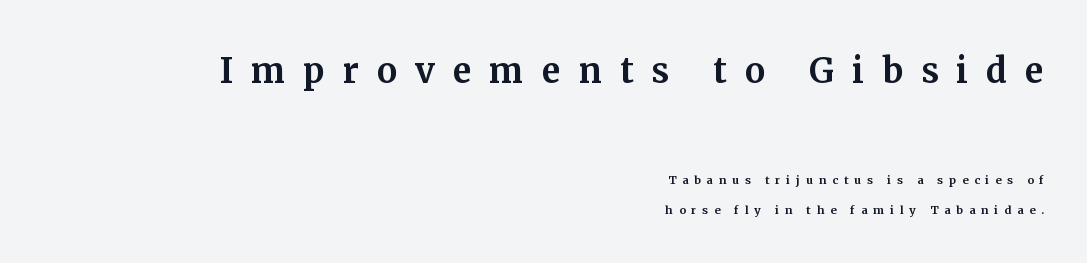
Q: Is the text italic (slanted)? A: No, it is upright.
Q: Is the typeface a serif or a sans-serif typeface? A: Serif.
Q: Is the text underlined? A: No.
Q: How is the paragraph aligned? A: Right-aligned.
Q: Is the spacing between letters normal or unusually wide? A: Unusually wide.
Q: Is the spacing between lines tight, normal or loose? A: Loose.
Q: Which block of text is set in a larger size, the first (top) or the second (bottom)? A: The first (top) one.
Q: Width (condensed, normal, or wide)? A: Normal.
Q: Stroke contrast? A: Medium.
Q: x-height? A: Medium.
Q: Monospaced? A: No.
